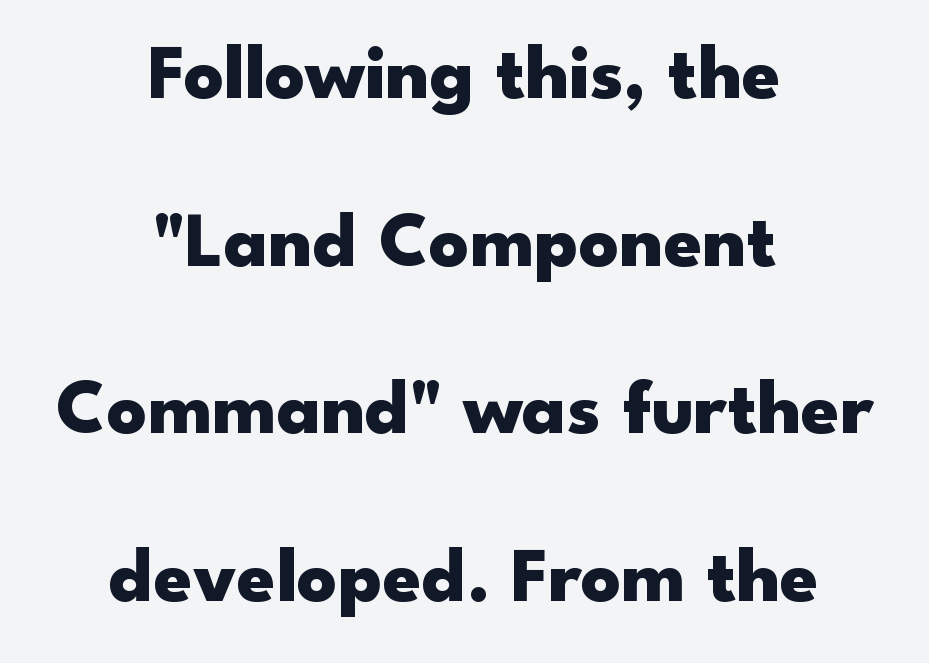
Q: Is the text bold? A: Yes.
Q: Is the text italic (slanted)? A: No, it is upright.
Q: Is the typeface a serif or a sans-serif typeface? A: Sans-serif.
Q: Is the text underlined? A: No.
Q: How is the paragraph aligned? A: Centered.
Q: Is the spacing between letters normal or unusually wide? A: Normal.
Q: Is the spacing between lines tight, normal or loose? A: Loose.
Q: Width (condensed, normal, or wide)? A: Wide.
Q: Stroke contrast? A: Low.
Q: x-height? A: Small.
Q: Monospaced? A: No.
